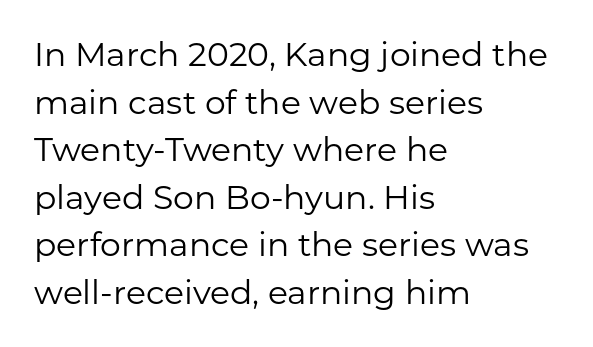
The image shows 33 px regular-weight sans-serif type, upright; set left-aligned, normal line spacing (1.44x), normal letter spacing, not underlined; low stroke contrast and a medium x-height.
